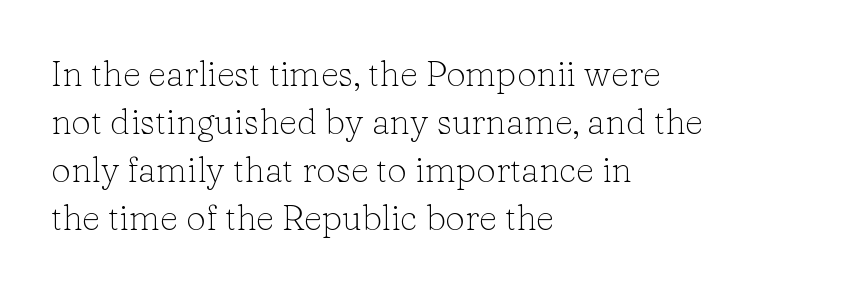
The passage shown is typed in a proportional face where columns would drift. Does the lettering tilt? It doesn't — this is upright. A quiet, ordinary-to-light weight characterises the typeface. Nobody drew a line under any word here.
